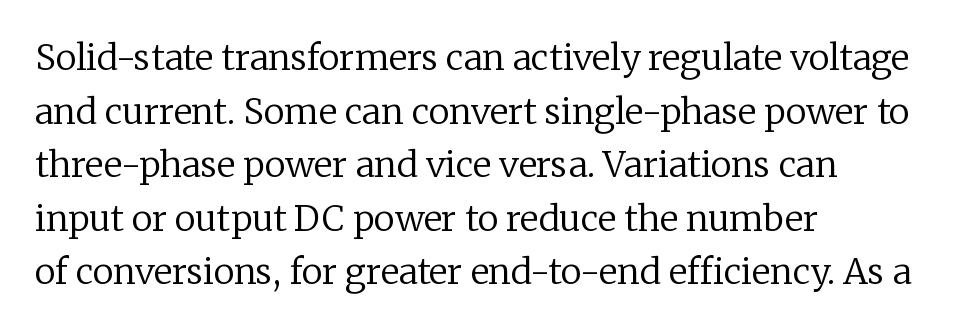
These lines keep a tight, regular rhythm from letter to letter. Designer's note — italics off, roman on. Looks like regular typesetting: each glyph gets only the width it needs. The paragraph has a hard left edge and a soft right edge. Nobody drew a line under any word here.
